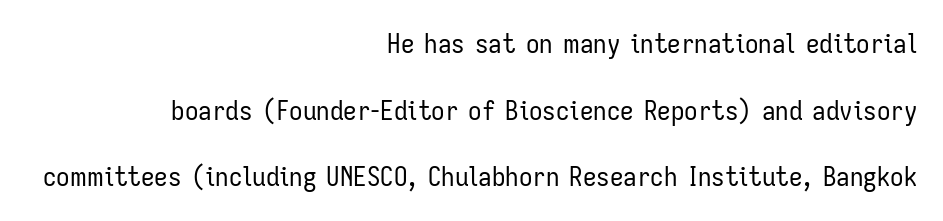
Lines of text with bare space underneath. The passage shown stacks its lines with a broad gap. Quick note: not italic, upright. Tracking here is standard; glyphs follow each other at the usual distance.
